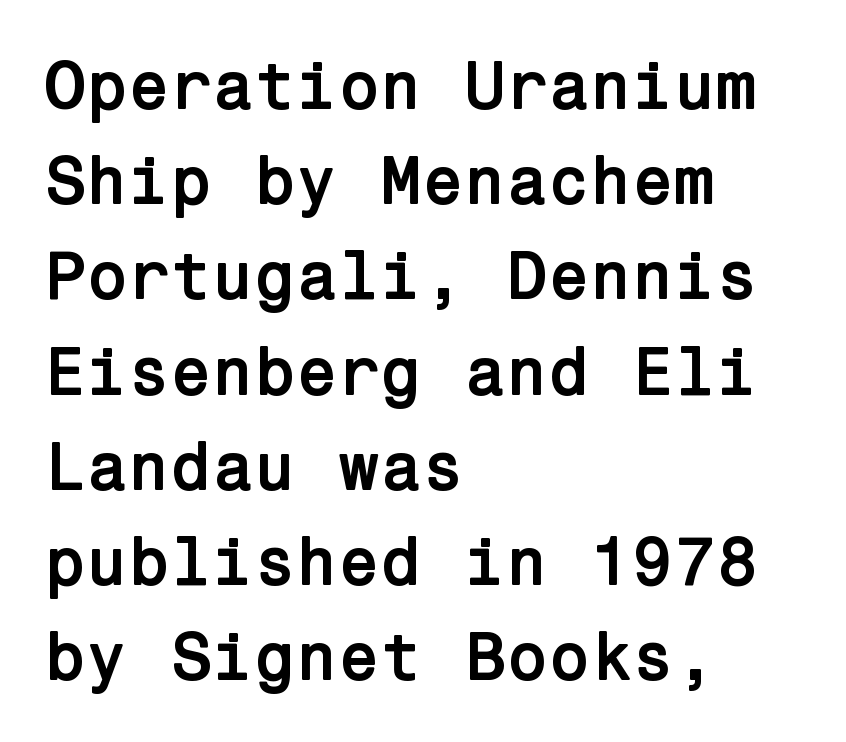
The image shows 68 px semibold sans-serif type, upright; set left-aligned, normal line spacing (1.4x), normal letter spacing, not underlined; low stroke contrast and a medium x-height.
